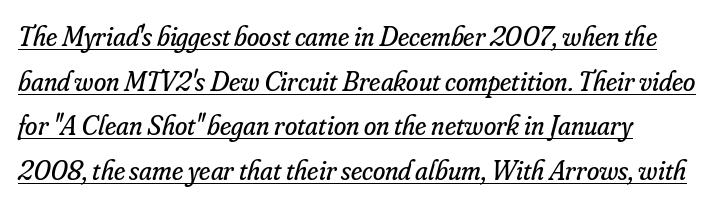
Q: Is the text bold? A: No.
Q: Is the text italic (slanted)? A: Yes, it leans right by about 16 degrees.
Q: Is the typeface a serif or a sans-serif typeface? A: Serif.
Q: Is the text underlined? A: Yes.
Q: Is the spacing between letters normal or unusually wide? A: Normal.
Q: Is the spacing between lines tight, normal or loose? A: Normal.
Q: Width (condensed, normal, or wide)? A: Normal.
Q: Stroke contrast? A: Low.
Q: x-height? A: Small.
Q: Monospaced? A: No.
